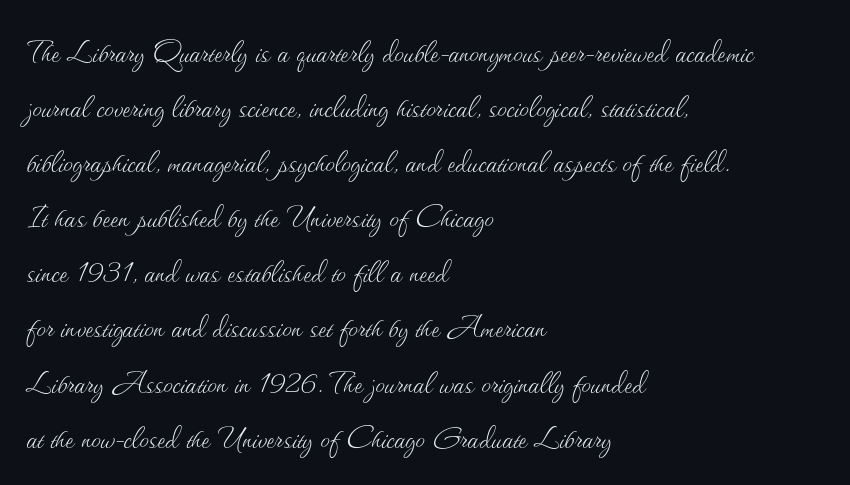
Honestly, the letter spacing is just normal — you wouldn't notice it. No chunkiness to these letters — they're not bold. Regarding leading, the lines here are spaced in the standard way. Bare-footed words on every line. A typesetter would call this proportional, since set widths differ per character.
